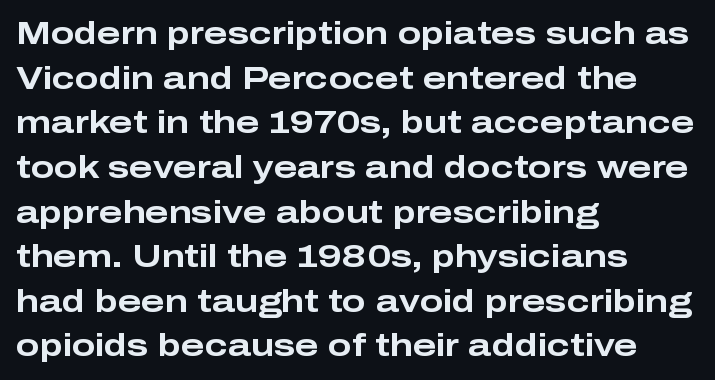
Q: Is the text bold? A: Yes.
Q: Is the text italic (slanted)? A: No, it is upright.
Q: Is the typeface a serif or a sans-serif typeface? A: Sans-serif.
Q: Is the text underlined? A: No.
Q: How is the paragraph aligned? A: Left-aligned.
Q: Is the spacing between letters normal or unusually wide? A: Normal.
Q: Is the spacing between lines tight, normal or loose? A: Normal.
Q: Width (condensed, normal, or wide)? A: Wide.
Q: Stroke contrast? A: Low.
Q: x-height? A: Medium.
Q: Monospaced? A: No.
